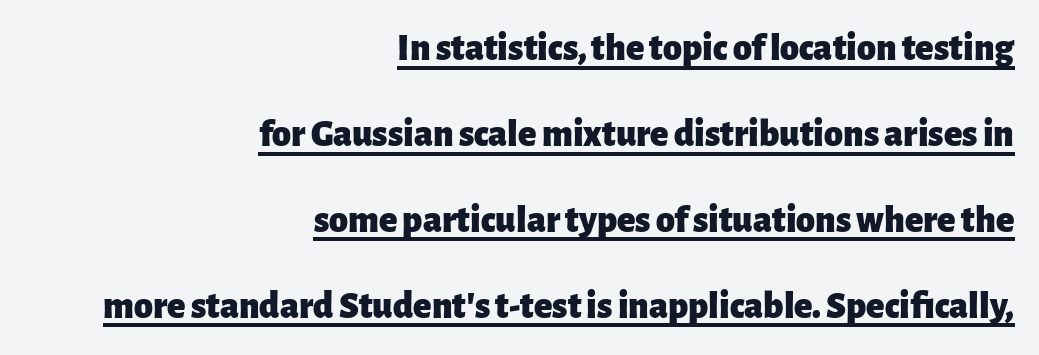
The image shows 38 px heavy sans-serif type, upright; set right-aligned, loose line spacing (2.26x), normal letter spacing, underlined; low stroke contrast and a medium x-height.
